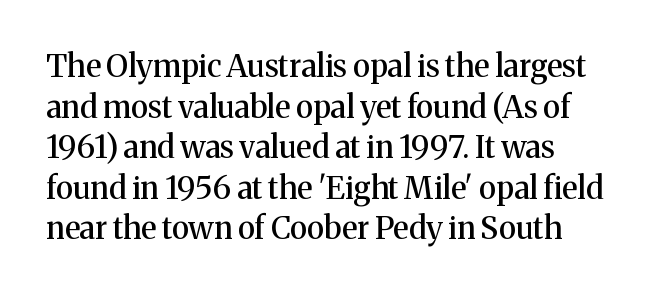
Q: Is the text italic (slanted)? A: No, it is upright.
Q: Is the typeface a serif or a sans-serif typeface? A: Serif.
Q: Is the text underlined? A: No.
Q: How is the paragraph aligned? A: Left-aligned.
Q: Is the spacing between letters normal or unusually wide? A: Normal.
Q: Is the spacing between lines tight, normal or loose? A: Normal.
Q: Width (condensed, normal, or wide)? A: Normal.
Q: Stroke contrast? A: Medium.
Q: x-height? A: Medium.
Q: Monospaced? A: No.
